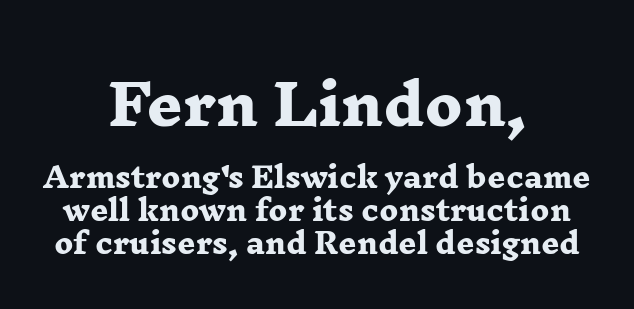
Q: Is the text bold? A: Yes.
Q: Is the typeface a serif or a sans-serif typeface? A: Serif.
Q: Is the text underlined? A: No.
Q: How is the paragraph aligned? A: Centered.
Q: Is the spacing between letters normal or unusually wide? A: Normal.
Q: Which block of text is set in a larger size, the first (top) or the second (bottom)? A: The first (top) one.
Q: Width (condensed, normal, or wide)? A: Wide.
Q: Stroke contrast? A: Low.
Q: x-height? A: Medium.
Q: Monospaced? A: No.
